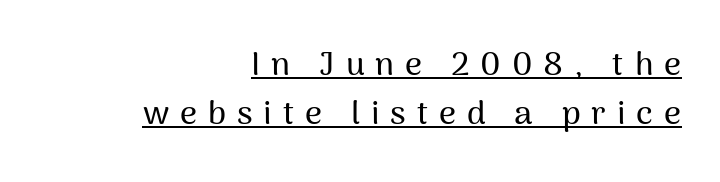
Q: Is the text italic (slanted)? A: No, it is upright.
Q: Is the typeface a serif or a sans-serif typeface? A: Sans-serif.
Q: Is the text underlined? A: Yes.
Q: How is the paragraph aligned? A: Right-aligned.
Q: Is the spacing between letters normal or unusually wide? A: Unusually wide.
Q: Is the spacing between lines tight, normal or loose? A: Normal.
Q: Width (condensed, normal, or wide)? A: Normal.
Q: Stroke contrast? A: Medium.
Q: x-height? A: Medium.
Q: Monospaced? A: No.
